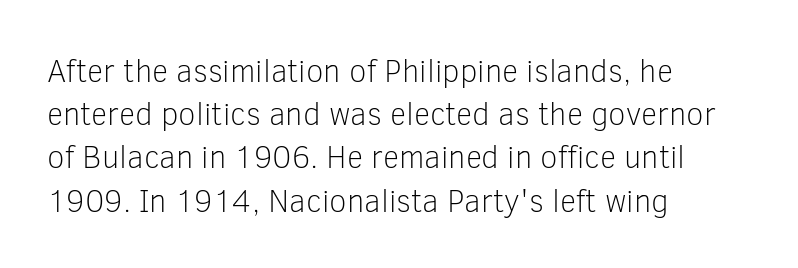
{"serif": "no", "italic": "no", "bold": "no", "weight": "light", "width": "normal", "stroke_contrast": "low", "x_height": "medium", "monospaced": "no", "underline": "no", "align": "left", "line_spacing": "normal", "line_spacing_ratio": 1.35, "letter_spacing": "normal", "letter_spacing_em": 0.0, "glyph_px": 32}
